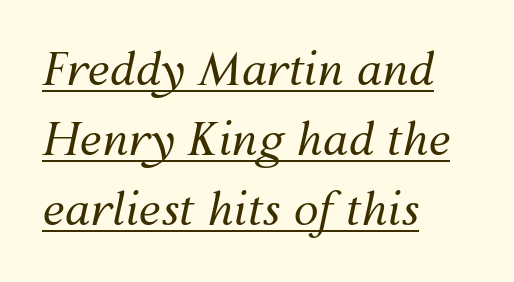
{"italic": "yes", "lean": "right", "slant_degrees": 12, "bold": "no", "weight": "regular", "width": "normal", "stroke_contrast": "medium", "x_height": "medium", "monospaced": "no", "underline": "yes", "align": "left", "line_spacing": "normal", "line_spacing_ratio": 1.56, "letter_spacing": "normal", "letter_spacing_em": 0.0, "glyph_px": 45}
